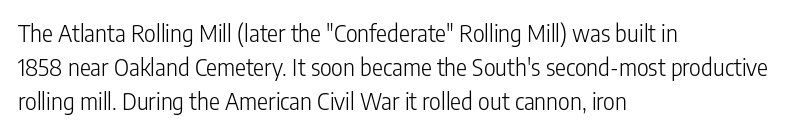
Just letters on the line, the space beneath them empty. Evenly set lines give the paragraph a standard silhouette. Heft: none added — not bold. Notice how the passage keeps a crisp vertical edge on the left only. No extra tracking has been applied to these lines. A roman cut, with each character standing at attention.
